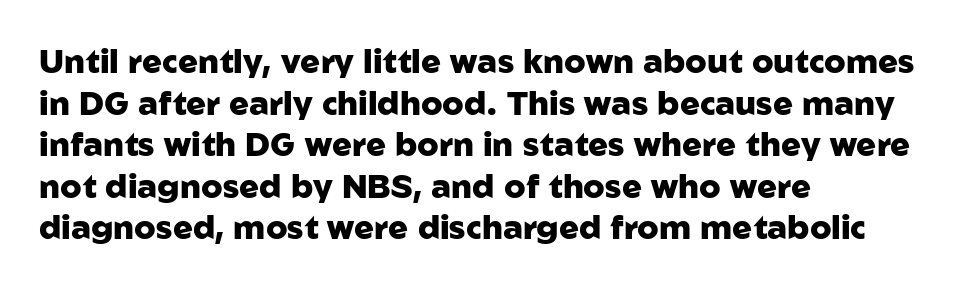
{"serif": "no", "italic": "no", "bold": "yes", "weight": "heavy", "width": "normal", "stroke_contrast": "low", "x_height": "medium", "monospaced": "no", "underline": "no", "align": "left", "line_spacing": "normal", "line_spacing_ratio": 1.26, "letter_spacing": "normal", "letter_spacing_em": 0.0, "glyph_px": 33}
